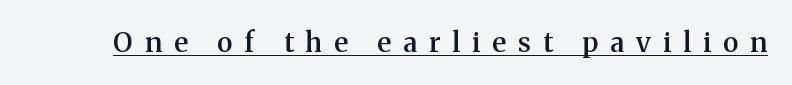
Posture: upright roman. I'd describe the lettering as semibold — firm but not a full bold. The glyphs are accompanied by a horizontal stroke just below them. Letter spacing: wide.
